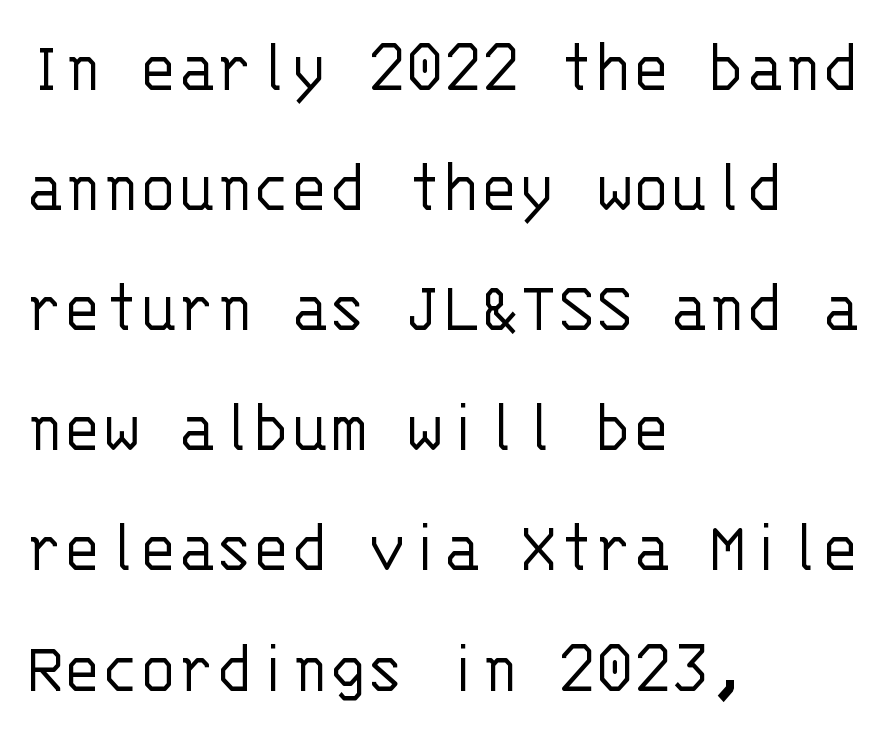
Q: Is the text bold? A: No.
Q: Is the text italic (slanted)? A: No, it is upright.
Q: Is the typeface a serif or a sans-serif typeface? A: Sans-serif.
Q: Is the text underlined? A: No.
Q: How is the paragraph aligned? A: Left-aligned.
Q: Is the spacing between letters normal or unusually wide? A: Normal.
Q: Is the spacing between lines tight, normal or loose? A: Normal.
Q: Width (condensed, normal, or wide)? A: Normal.
Q: Stroke contrast? A: Low.
Q: x-height? A: Large.
Q: Monospaced? A: Yes.
